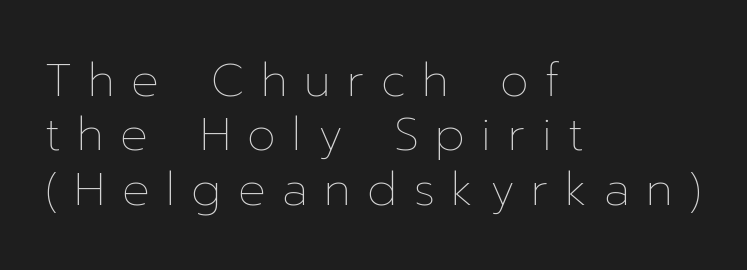
Q: Is the text bold? A: No.
Q: Is the text italic (slanted)? A: No, it is upright.
Q: Is the text underlined? A: No.
Q: How is the paragraph aligned? A: Left-aligned.
Q: Is the spacing between letters normal or unusually wide? A: Unusually wide.
Q: Width (condensed, normal, or wide)? A: Normal.
Q: Stroke contrast? A: Low.
Q: x-height? A: Medium.
Q: Monospaced? A: No.
